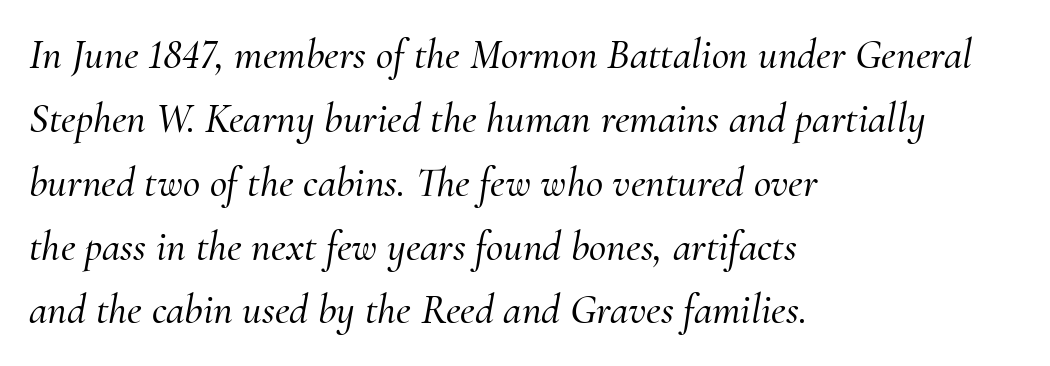
The image shows 42 px serif type, italic (leaning right); set left-aligned, normal line spacing (1.52x), normal letter spacing, not underlined; medium stroke contrast and a small x-height.
